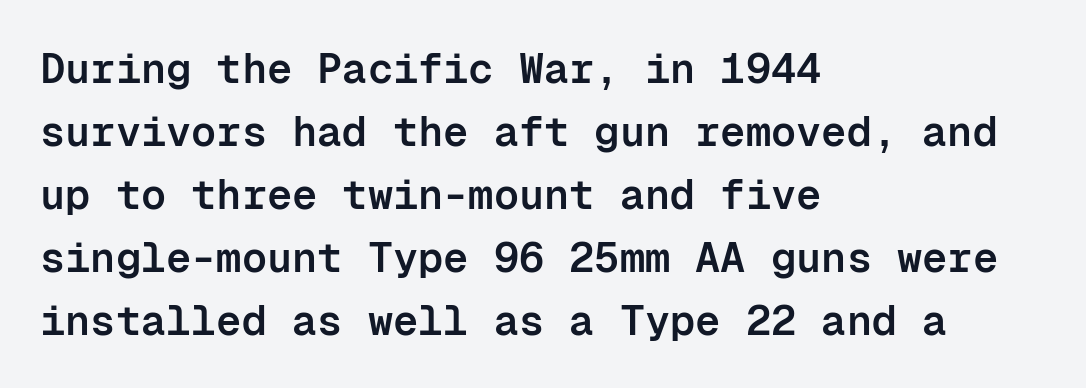
{"serif": "no", "italic": "no", "bold": "semi", "weight": "semibold", "width": "normal", "stroke_contrast": "low", "x_height": "medium", "monospaced": "yes", "underline": "no", "align": "left", "line_spacing": "normal", "line_spacing_ratio": 1.5, "letter_spacing": "normal", "letter_spacing_em": 0.0, "glyph_px": 42}
